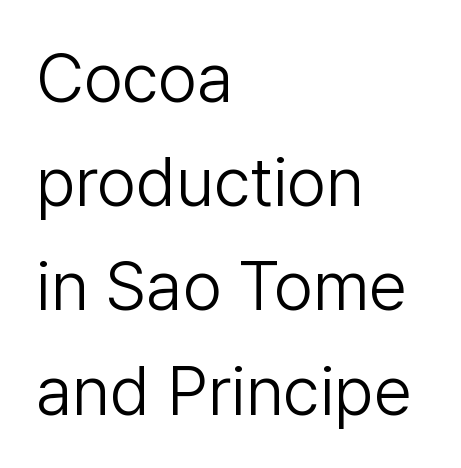
Q: Is the text bold? A: No.
Q: Is the text italic (slanted)? A: No, it is upright.
Q: Is the typeface a serif or a sans-serif typeface? A: Sans-serif.
Q: Is the text underlined? A: No.
Q: How is the paragraph aligned? A: Left-aligned.
Q: Is the spacing between letters normal or unusually wide? A: Normal.
Q: Is the spacing between lines tight, normal or loose? A: Normal.
Q: Width (condensed, normal, or wide)? A: Normal.
Q: Stroke contrast? A: Low.
Q: x-height? A: Medium.
Q: Monospaced? A: No.
